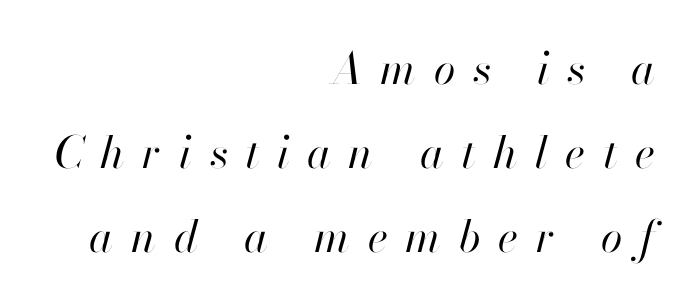
{"italic": "yes", "lean": "right", "slant_degrees": 13, "bold": "no", "weight": "regular", "width": "normal", "stroke_contrast": "high", "x_height": "small", "monospaced": "no", "underline": "no", "align": "right", "line_spacing": "loose", "line_spacing_ratio": 1.91, "letter_spacing": "wide", "letter_spacing_em": 0.4, "glyph_px": 44}
